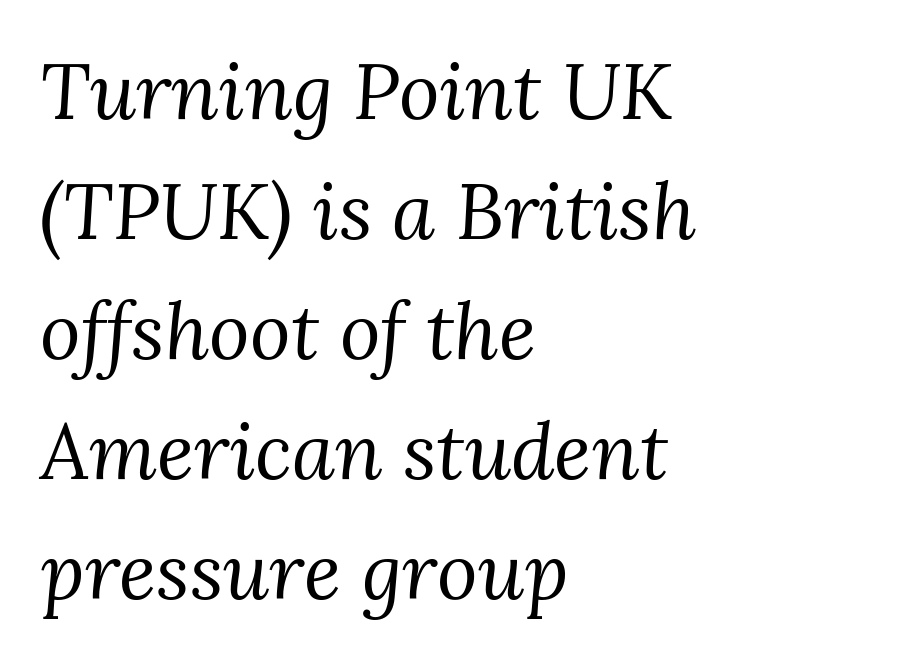
Is this a sans? No — the strokes have serifs. The passage shown is typed in a proportional face where columns would drift. The gaps between neighbouring characters are ordinary and unremarkable. If you measured baseline to baseline, you'd find a middling distance. If you drew a line through each stem, it would be angled.
